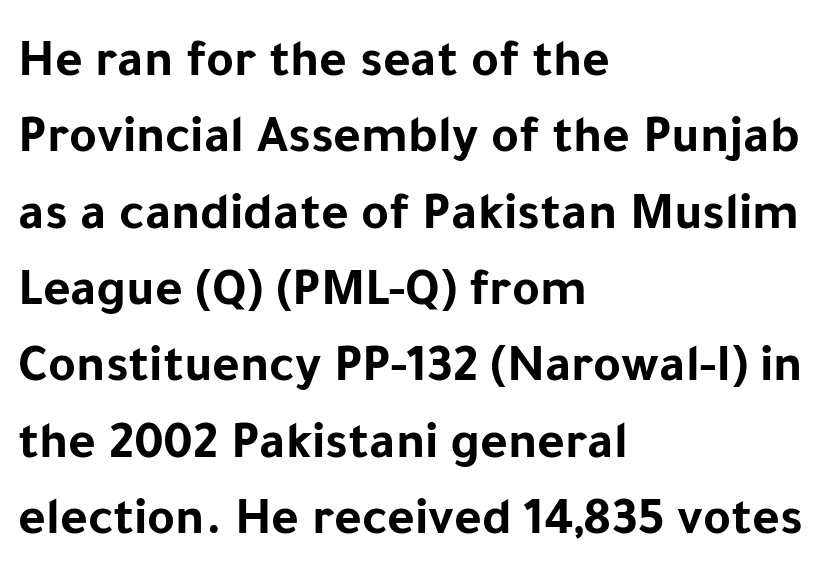
{"serif": "no", "italic": "no", "bold": "yes", "weight": "bold", "width": "normal", "stroke_contrast": "low", "x_height": "medium", "monospaced": "no", "underline": "no", "align": "left", "line_spacing": "normal", "line_spacing_ratio": 1.44, "letter_spacing": "normal", "letter_spacing_em": 0.0, "glyph_px": 53}
